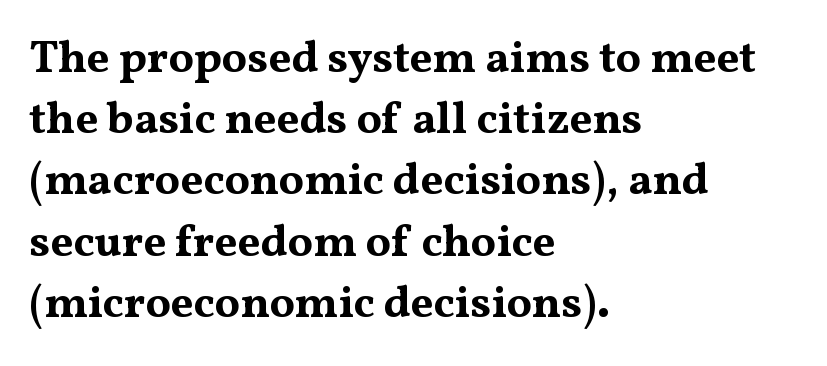
The image shows 45 px bold, wide serif type, upright; set left-aligned, normal line spacing (1.36x), normal letter spacing, not underlined; medium stroke contrast and a medium x-height.
